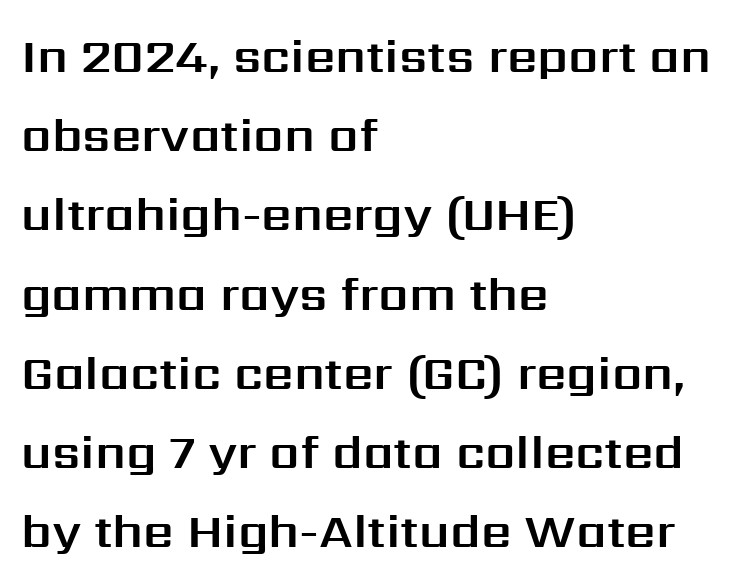
The image shows 48 px sans-serif type, upright; set left-aligned, normal line spacing (1.65x), normal letter spacing, not underlined; medium stroke contrast and a medium x-height.
